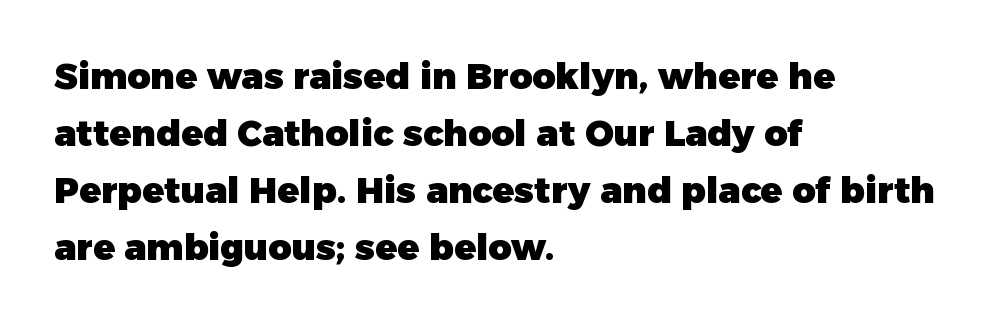
Spacing verdict: proportional, widths tailored to each character. The gap between lines stays unmarked. The compositor pushed each line to the left boundary. This rendering employs a face without finishing strokes, i.e., a sans-serif. Tracking here is standard; glyphs follow each other at the usual distance.
